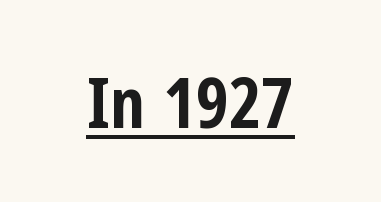
The image shows 70 px bold, condensed sans-serif type, upright; set normal letter spacing, underlined; low stroke contrast and a medium x-height.
